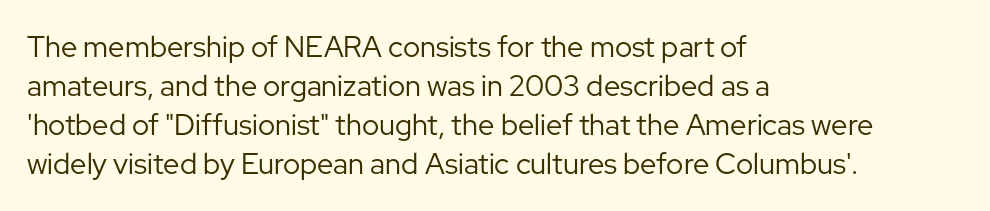
Q: Is the text bold? A: No.
Q: Is the text italic (slanted)? A: No, it is upright.
Q: Is the typeface a serif or a sans-serif typeface? A: Sans-serif.
Q: Is the text underlined? A: No.
Q: How is the paragraph aligned? A: Left-aligned.
Q: Is the spacing between letters normal or unusually wide? A: Normal.
Q: Is the spacing between lines tight, normal or loose? A: Normal.
Q: Width (condensed, normal, or wide)? A: Normal.
Q: Stroke contrast? A: Low.
Q: x-height? A: Medium.
Q: Monospaced? A: No.
